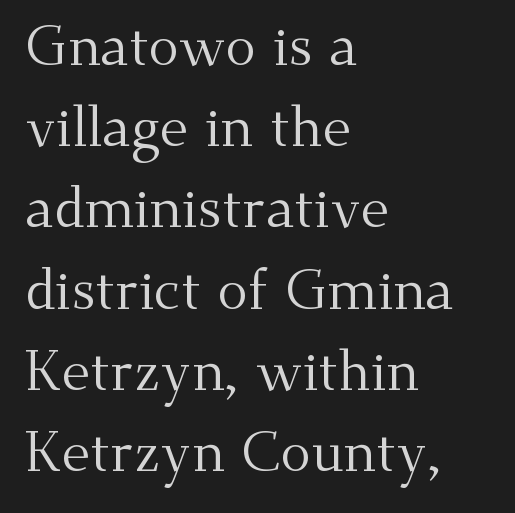
The typesetter chose a ragged-right arrangement here. The space beneath each line is pristine and unruled. Baseline-to-baseline distance is the conventional proportion of letter height. Proportional: the letters do not fall into vertical columns. The gaps between neighbouring characters are ordinary and unremarkable.
